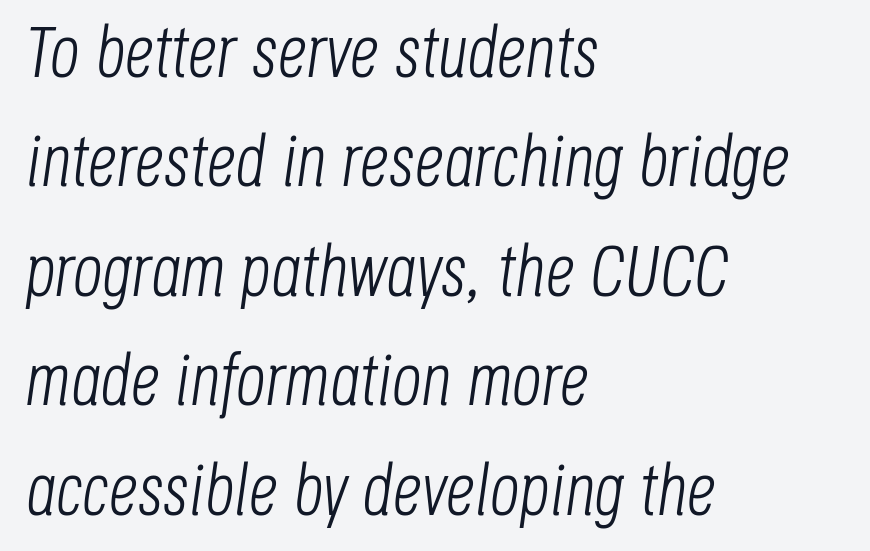
{"italic": "yes", "lean": "right", "slant_degrees": 8, "bold": "no", "weight": "light", "width": "condensed", "stroke_contrast": "low", "x_height": "large", "monospaced": "no", "underline": "no", "align": "left", "line_spacing": "normal", "line_spacing_ratio": 1.5, "letter_spacing": "normal", "letter_spacing_em": 0.0, "glyph_px": 73}
